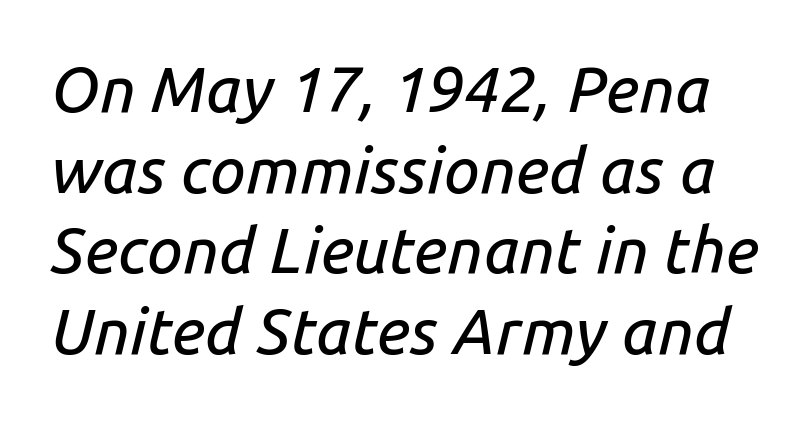
These lines were composed using italics. Proportional: the letters do not fall into vertical columns. Tracking value appears to be zero — textbook default spacing. Compared with typical paragraphs, the rows here are spaced about the same. Check under the words: just untouched page.
